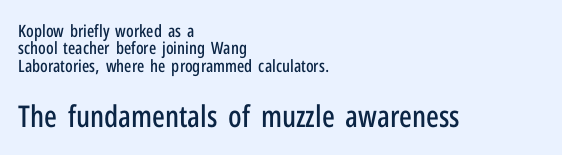
Q: Is the text italic (slanted)? A: No, it is upright.
Q: Is the typeface a serif or a sans-serif typeface? A: Sans-serif.
Q: Is the text underlined? A: No.
Q: How is the paragraph aligned? A: Left-aligned.
Q: Is the spacing between letters normal or unusually wide? A: Normal.
Q: Is the spacing between lines tight, normal or loose? A: Tight.
Q: Which block of text is set in a larger size, the first (top) or the second (bottom)? A: The second (bottom) one.
Q: Width (condensed, normal, or wide)? A: Condensed.
Q: Stroke contrast? A: Low.
Q: x-height? A: Medium.
Q: Monospaced? A: No.
